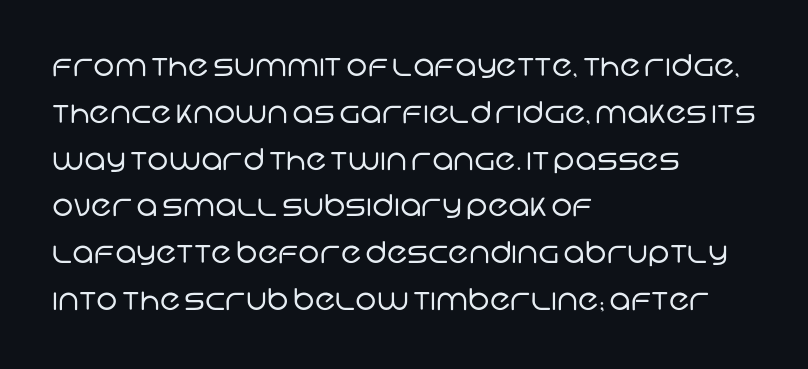
Q: Is the text bold? A: No.
Q: Is the typeface a serif or a sans-serif typeface? A: Sans-serif.
Q: Is the text underlined? A: No.
Q: How is the paragraph aligned? A: Left-aligned.
Q: Is the spacing between letters normal or unusually wide? A: Normal.
Q: Is the spacing between lines tight, normal or loose? A: Normal.
Q: Width (condensed, normal, or wide)? A: Normal.
Q: Stroke contrast? A: Low.
Q: x-height? A: Large.
Q: Monospaced? A: No.
